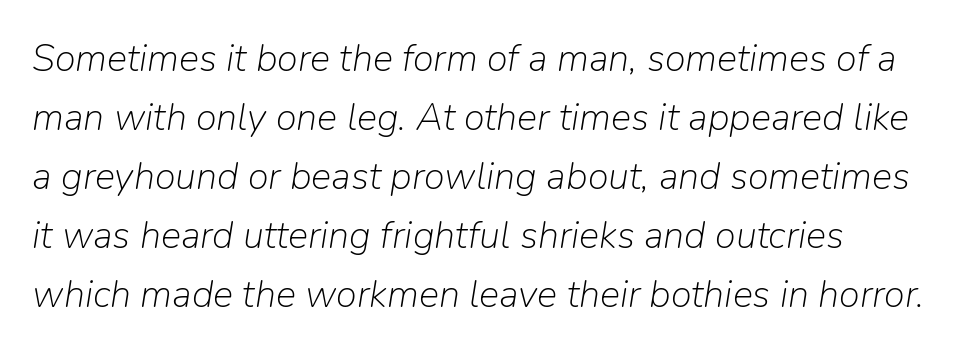
{"italic": "yes", "lean": "right", "slant_degrees": 9, "bold": "no", "weight": "light", "width": "normal", "stroke_contrast": "low", "x_height": "medium", "monospaced": "no", "underline": "no", "line_spacing": "normal", "line_spacing_ratio": 1.55, "letter_spacing": "normal", "letter_spacing_em": 0.0, "glyph_px": 38}
